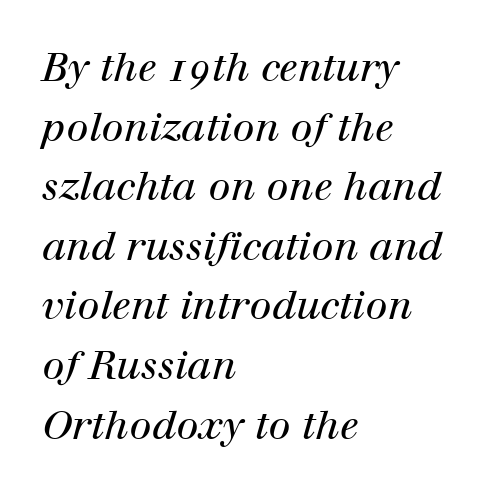
This reads as an unemphasized weight, regular at the heaviest. Italic? Definitely — the glyphs are oblique. The block of text has a typical density, with ordinary space between rows. The space beneath each line is pristine and unruled.
